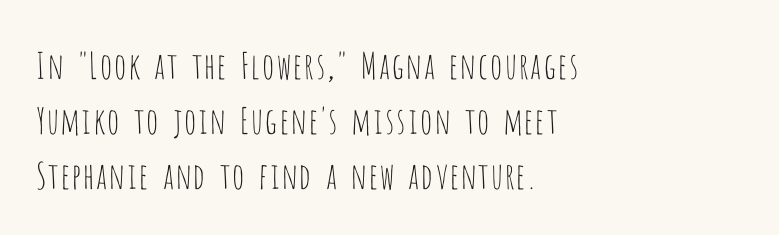
The text block is weighted toward the left margin, trailing off unevenly rightward. If you measured baseline to baseline, you'd find a middling distance. Is the letter spacing exaggerated? No — it looks like the ordinary default. Any mark beneath the type? The region is blank.
